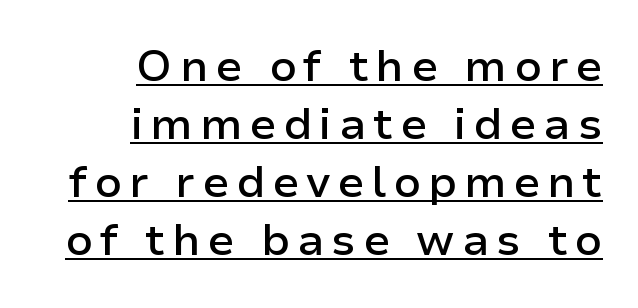
{"serif": "no", "italic": "no", "bold": "semi", "weight": "semibold", "width": "normal", "stroke_contrast": "low", "x_height": "medium", "monospaced": "no", "underline": "yes", "align": "right", "line_spacing": "normal", "line_spacing_ratio": 1.32, "glyph_px": 44}
